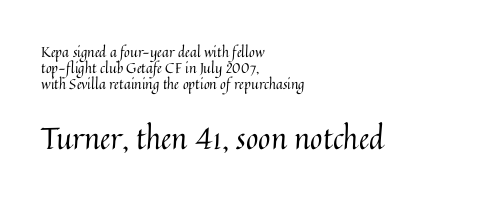
Q: Is the text bold? A: No.
Q: Is the text underlined? A: No.
Q: How is the paragraph aligned? A: Left-aligned.
Q: Is the spacing between letters normal or unusually wide? A: Normal.
Q: Which block of text is set in a larger size, the first (top) or the second (bottom)? A: The second (bottom) one.
Q: Width (condensed, normal, or wide)? A: Normal.
Q: Stroke contrast? A: Medium.
Q: x-height? A: Medium.
Q: Monospaced? A: No.
